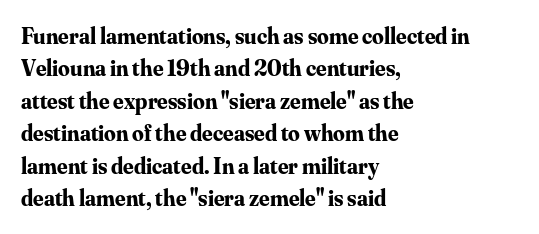
{"italic": "no", "bold": "yes", "underline": "no", "align": "left", "line_spacing": "normal", "line_spacing_ratio": 1.41, "letter_spacing": "normal", "letter_spacing_em": 0.0, "glyph_px": 23}
